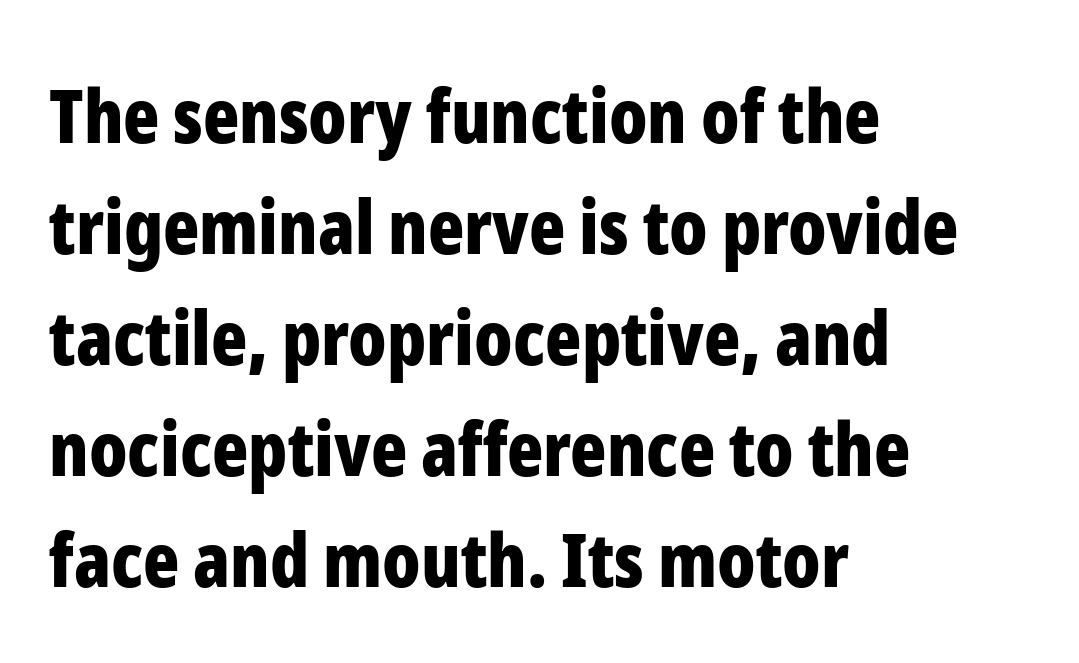
The image shows 75 px bold, condensed sans-serif type, upright; set left-aligned, normal line spacing (1.48x), normal letter spacing, not underlined; low stroke contrast and a medium x-height.
